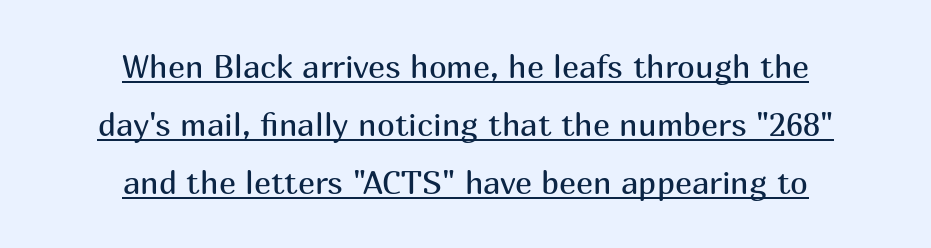
{"serif": "no", "italic": "no", "bold": "no", "weight": "regular", "width": "normal", "stroke_contrast": "medium", "x_height": "medium", "monospaced": "no", "underline": "yes", "align": "center", "line_spacing_ratio": 1.81, "letter_spacing": "normal", "letter_spacing_em": 0.0, "glyph_px": 32}
